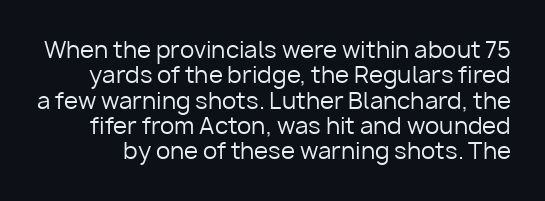
Students, observe: this is what under-led, compact text looks like. The lettering stays uniformly vertical, giving the passage a roman look. Spacing between characters is what you'd get straight out of the box. Bold? No — there's no thickening of the strokes. Plain, unruled lines of type.
